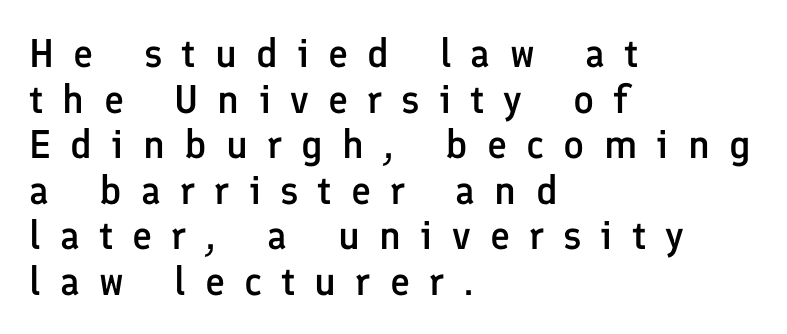
The image shows 40 px semibold sans-serif type, upright; set left-aligned, tight line spacing (1.14x), unusually wide letter spacing (+0.48 em), not underlined; low stroke contrast and a medium x-height.
